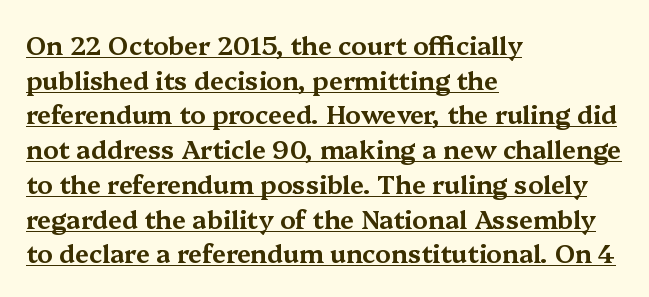
You can see a thin bar hugging the bottom of the glyphs. If you drew a ruler down the left edge, every line would touch it. The type is set solid horizontally, with unmodified tracking. Whoever set this chose a conventional vertical rhythm.
